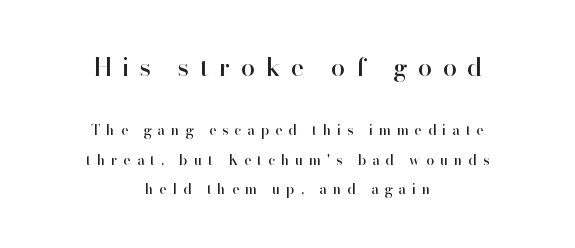
Q: Is the text italic (slanted)? A: No, it is upright.
Q: Is the text underlined? A: No.
Q: How is the paragraph aligned? A: Centered.
Q: Is the spacing between letters normal or unusually wide? A: Unusually wide.
Q: Is the spacing between lines tight, normal or loose? A: Loose.
Q: Which block of text is set in a larger size, the first (top) or the second (bottom)? A: The first (top) one.
